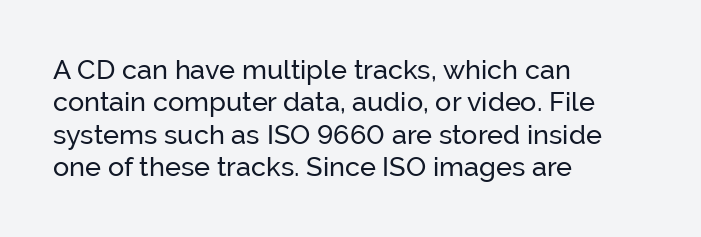
Q: Is the text italic (slanted)? A: No, it is upright.
Q: Is the text underlined? A: No.
Q: How is the paragraph aligned? A: Left-aligned.
Q: Is the spacing between letters normal or unusually wide? A: Normal.
